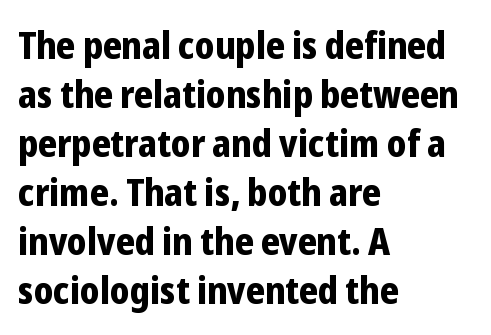
Q: Is the text bold? A: Yes.
Q: Is the text italic (slanted)? A: No, it is upright.
Q: Is the typeface a serif or a sans-serif typeface? A: Sans-serif.
Q: Is the text underlined? A: No.
Q: How is the paragraph aligned? A: Left-aligned.
Q: Is the spacing between letters normal or unusually wide? A: Normal.
Q: Is the spacing between lines tight, normal or loose? A: Normal.
Q: Width (condensed, normal, or wide)? A: Condensed.
Q: Stroke contrast? A: Low.
Q: x-height? A: Medium.
Q: Monospaced? A: No.
